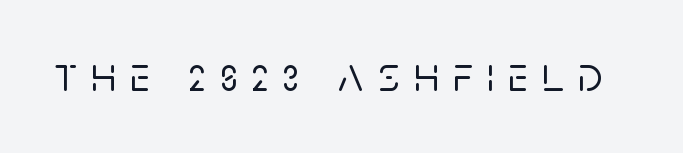
Q: Is the text italic (slanted)? A: No, it is upright.
Q: Is the typeface a serif or a sans-serif typeface? A: Sans-serif.
Q: Is the text underlined? A: No.
Q: Is the spacing between letters normal or unusually wide? A: Unusually wide.
Q: Width (condensed, normal, or wide)? A: Normal.
Q: Stroke contrast? A: Low.
Q: x-height? A: Large.
Q: Monospaced? A: No.
